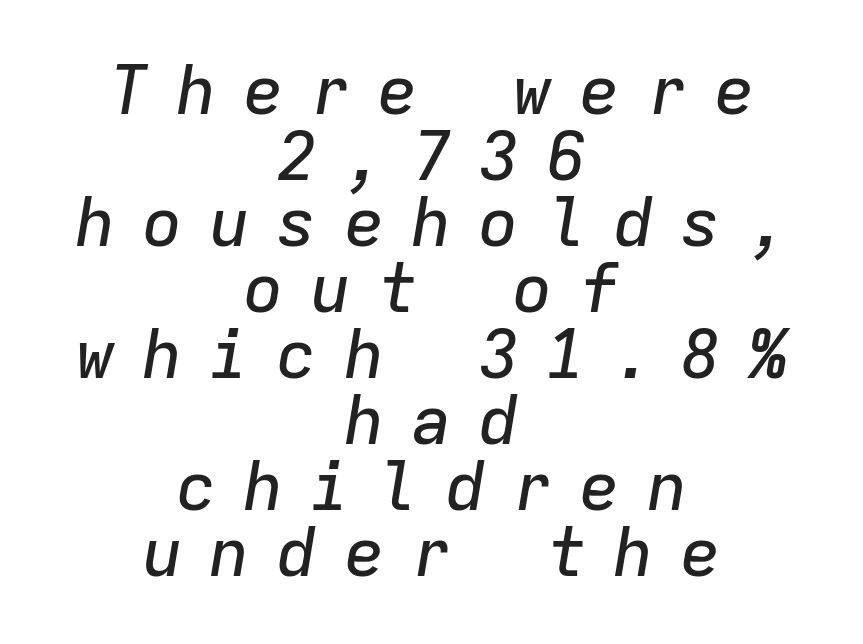
The image shows 68 px text type, italic (leaning right), monospaced; set centered, tight line spacing (0.97x), unusually wide letter spacing (+0.39 em), not underlined; low stroke contrast and a medium x-height.
